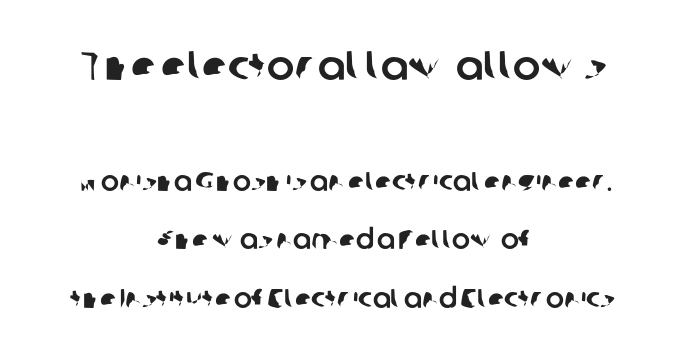
The image shows 41 px sans-serif type; set centered, loose line spacing (2.17x), normal letter spacing, not underlined; the first (top) block is 1.52x larger; low stroke contrast and a medium x-height.
